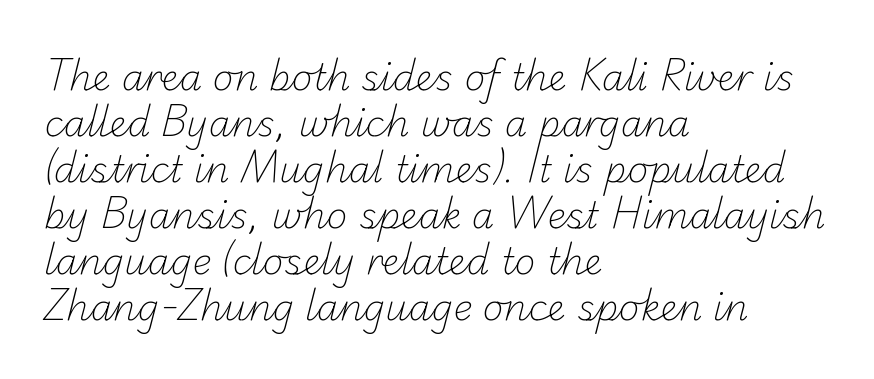
The image shows 36 px light sans-serif type; set left-aligned, normal line spacing (1.28x), normal letter spacing, not underlined; low stroke contrast and a small x-height.
